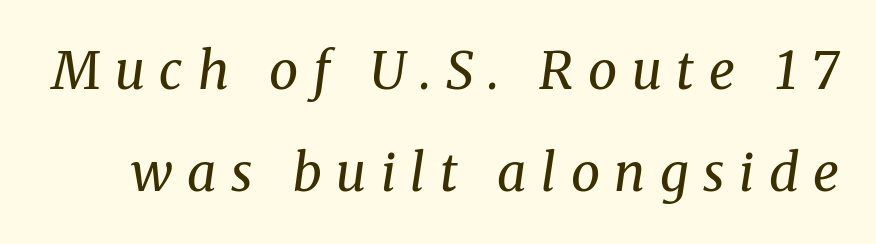
Q: Is the text bold? A: No.
Q: Is the text italic (slanted)? A: Yes, it leans right by about 8 degrees.
Q: Is the typeface a serif or a sans-serif typeface? A: Serif.
Q: Is the text underlined? A: No.
Q: Is the spacing between letters normal or unusually wide? A: Unusually wide.
Q: Is the spacing between lines tight, normal or loose? A: Loose.
Q: Width (condensed, normal, or wide)? A: Normal.
Q: Stroke contrast? A: Medium.
Q: x-height? A: Medium.
Q: Monospaced? A: No.
